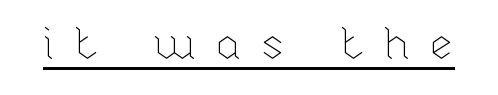
The image shows 45 px thin type, upright; set unusually wide letter spacing (+0.41 em), underlined; low stroke contrast and a medium x-height.
